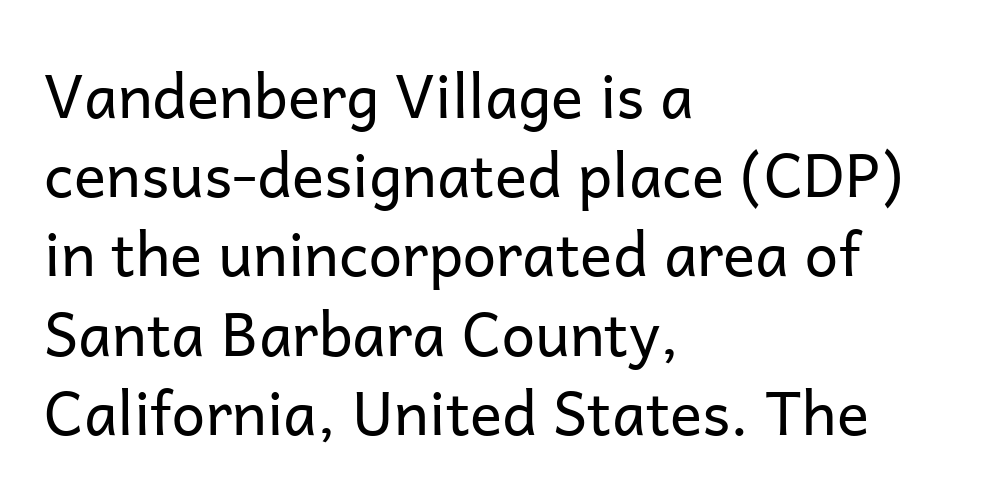
The image shows 60 px regular-weight sans-serif type, upright; set left-aligned, normal line spacing (1.32x), normal letter spacing, not underlined; low stroke contrast and a medium x-height.
